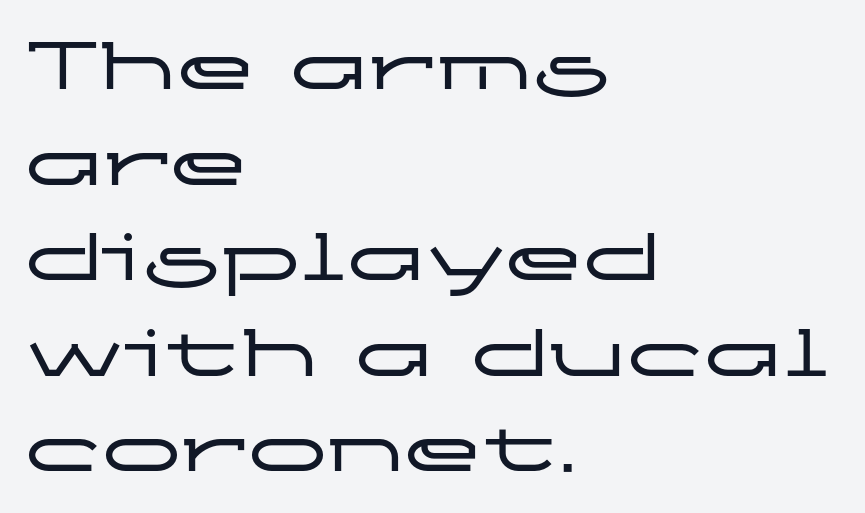
Q: Is the text italic (slanted)? A: No, it is upright.
Q: Is the typeface a serif or a sans-serif typeface? A: Sans-serif.
Q: Is the text underlined? A: No.
Q: How is the paragraph aligned? A: Left-aligned.
Q: Is the spacing between letters normal or unusually wide? A: Normal.
Q: Width (condensed, normal, or wide)? A: Wide.
Q: Stroke contrast? A: Low.
Q: x-height? A: Medium.
Q: Monospaced? A: No.
